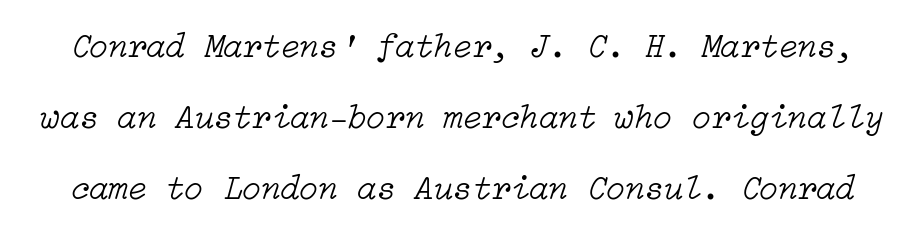
The image shows 35 px light type, italic (leaning right); set loose line spacing (2.03x), normal letter spacing, not underlined; low stroke contrast and a medium x-height.
